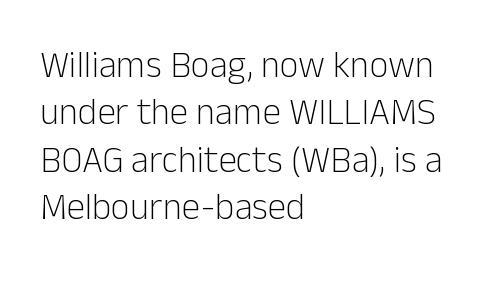
Q: Is the text bold? A: No.
Q: Is the text italic (slanted)? A: No, it is upright.
Q: Is the typeface a serif or a sans-serif typeface? A: Sans-serif.
Q: Is the text underlined? A: No.
Q: How is the paragraph aligned? A: Left-aligned.
Q: Is the spacing between letters normal or unusually wide? A: Normal.
Q: Is the spacing between lines tight, normal or loose? A: Normal.
Q: Width (condensed, normal, or wide)? A: Normal.
Q: Stroke contrast? A: Low.
Q: x-height? A: Medium.
Q: Monospaced? A: No.
